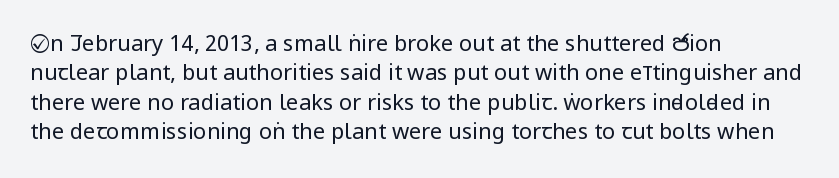
Caption: face not bold, strokes unweighted. Whoever set this chose a conventional vertical rhythm. This sample uses plain, unmodified letter spacing. The lettering stays uniformly vertical, giving the passage a roman look. Rule under the text: the space is simply empty.
